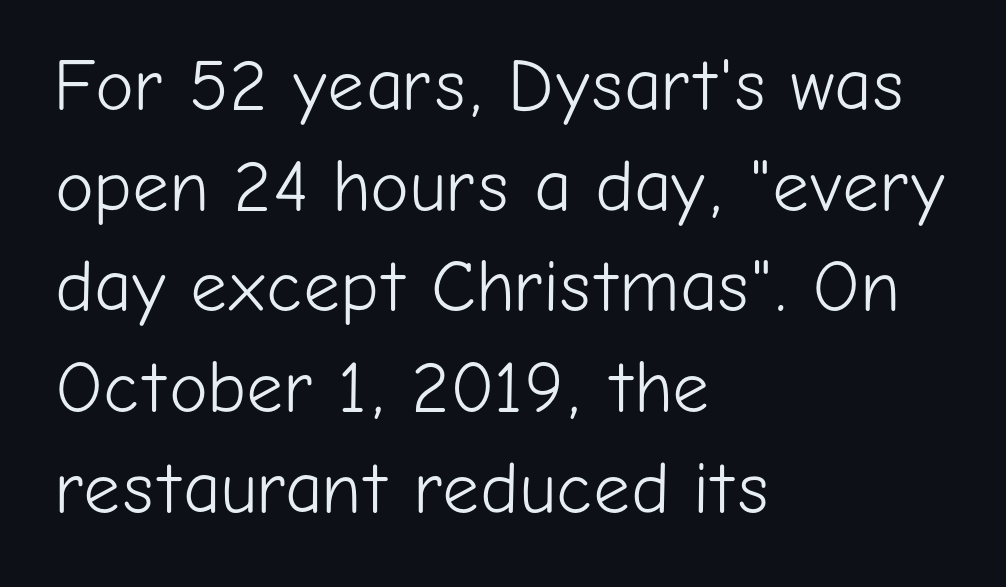
{"serif": "no", "italic": "no", "bold": "no", "weight": "light", "width": "normal", "stroke_contrast": "low", "x_height": "medium", "monospaced": "no", "underline": "no", "align": "left", "line_spacing": "normal", "line_spacing_ratio": 1.38, "letter_spacing": "normal", "letter_spacing_em": 0.0, "glyph_px": 73}
